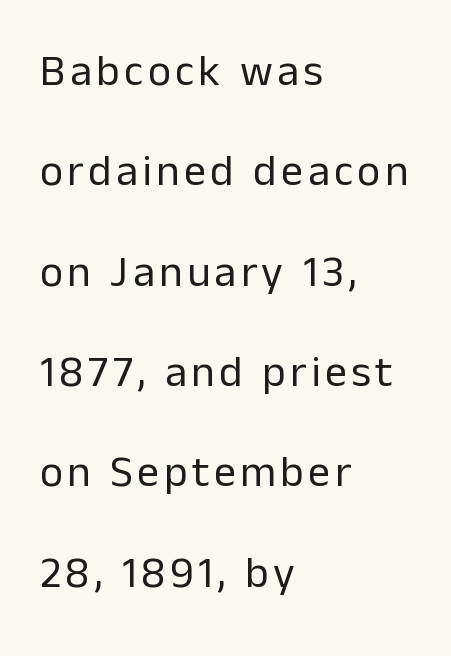
{"serif": "no", "italic": "no", "bold": "no", "weight": "regular", "width": "normal", "stroke_contrast": "low", "x_height": "medium", "monospaced": "no", "underline": "no", "align": "left", "line_spacing": "loose", "line_spacing_ratio": 2.28, "glyph_px": 44}
